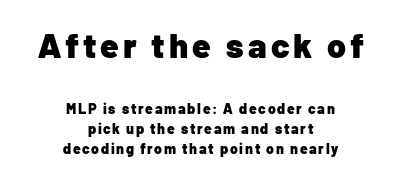
Reading down the column, the eye jumps a familiar distance to each next line. Just letters on the line, the space beneath them empty. Typesetter's note: full bold, strokes at maximum text heaviness. Size contrast runs from large at the top to small at the bottom. This is roman type, the default non-slanted kind.
